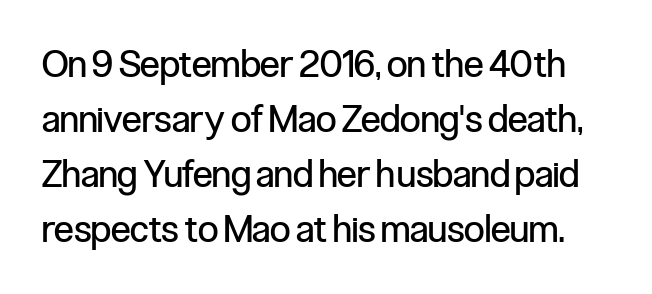
The image shows 37 px regular-weight, condensed sans-serif type, upright; set normal line spacing (1.49x), normal letter spacing, not underlined; low stroke contrast and a medium x-height.
